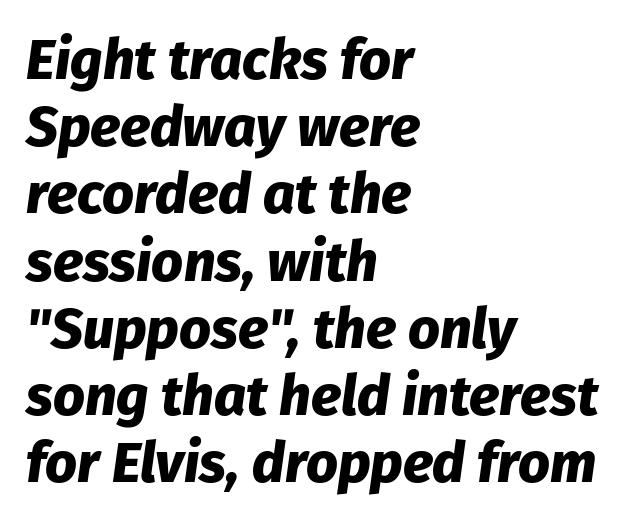
{"italic": "yes", "lean": "right", "slant_degrees": 8, "bold": "yes", "weight": "heavy", "width": "normal", "stroke_contrast": "low", "x_height": "medium", "monospaced": "no", "underline": "no", "align": "left", "line_spacing_ratio": 1.2, "letter_spacing": "normal", "letter_spacing_em": 0.0, "glyph_px": 56}
